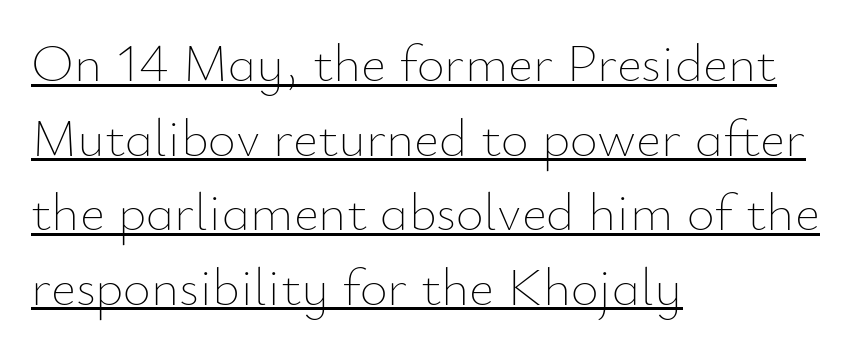
The image shows 54 px thin type, upright; set left-aligned, normal line spacing (1.38x), normal letter spacing, underlined; low stroke contrast and a small x-height.
